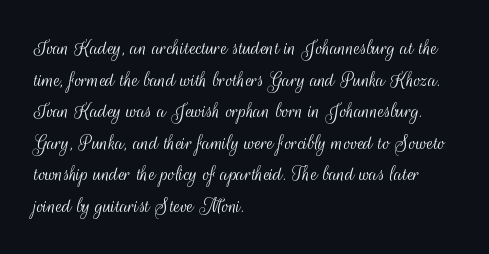
The strokes are not fattened; the text isn't bold. Beneath every word, the page is bare. Every row of glyphs begins at an identical x-position on the left.
